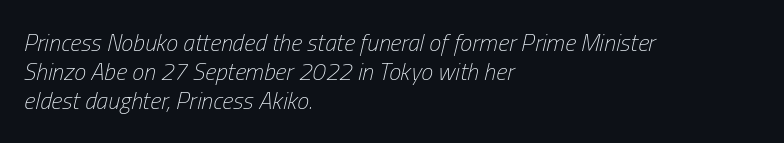
The image shows 24 px text type, italic (leaning right); set left-aligned, line spacing 1.21x, normal letter spacing, not underlined.
